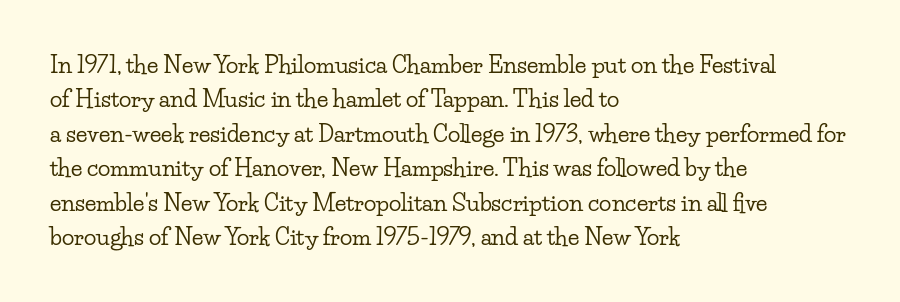
The specimen omits any rule beneath the text block's lines. The line-height multiplier appears to be the usual default. Posture: upright roman. The letters sit at their default tracking, neither squeezed nor spread.
